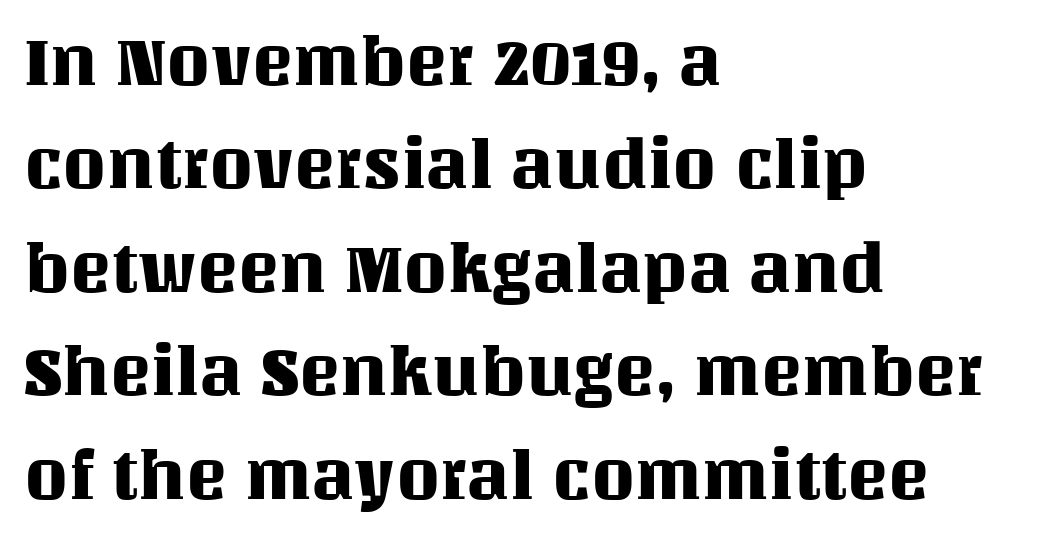
The image shows 69 px text type, upright; set left-aligned, normal line spacing (1.5x), normal letter spacing, not underlined; medium stroke contrast and a large x-height.
